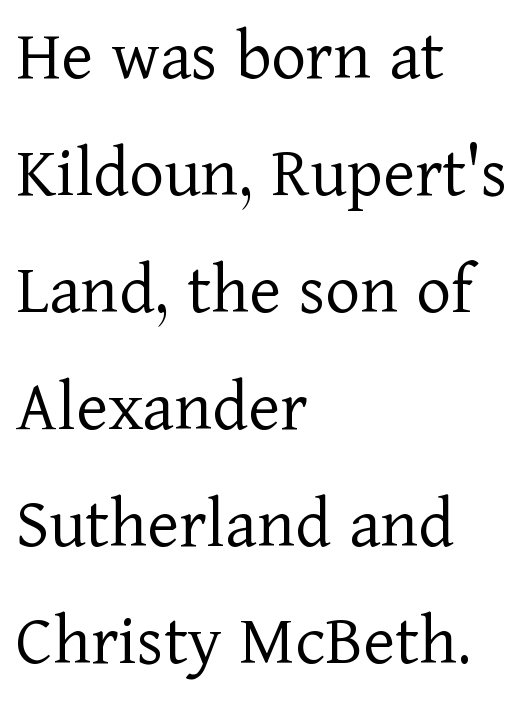
Q: Is the text bold? A: No.
Q: Is the text italic (slanted)? A: No, it is upright.
Q: Is the typeface a serif or a sans-serif typeface? A: Serif.
Q: Is the text underlined? A: No.
Q: How is the paragraph aligned? A: Left-aligned.
Q: Is the spacing between letters normal or unusually wide? A: Normal.
Q: Is the spacing between lines tight, normal or loose? A: Normal.
Q: Width (condensed, normal, or wide)? A: Normal.
Q: Stroke contrast? A: Low.
Q: x-height? A: Medium.
Q: Monospaced? A: No.
